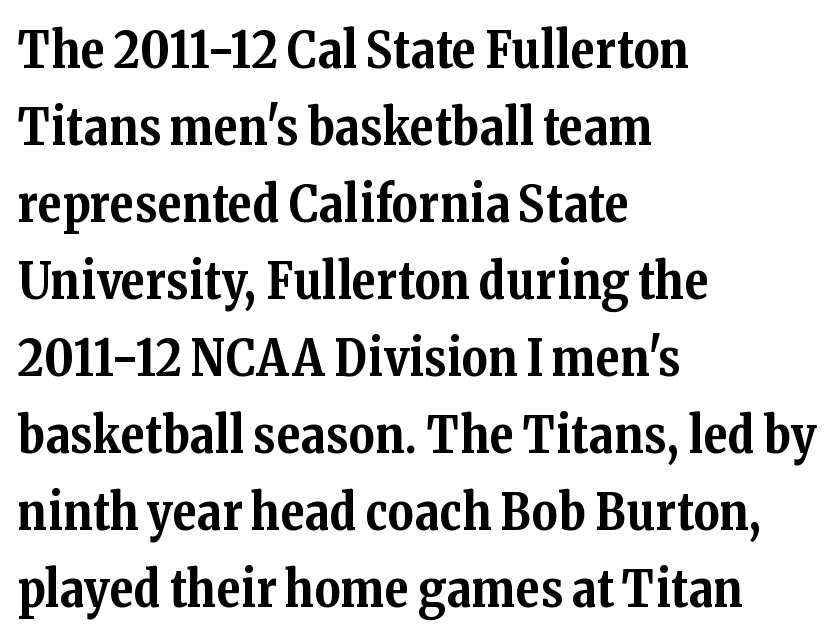
Q: Is the text bold? A: Yes.
Q: Is the text italic (slanted)? A: No, it is upright.
Q: Is the typeface a serif or a sans-serif typeface? A: Serif.
Q: Is the text underlined? A: No.
Q: How is the paragraph aligned? A: Left-aligned.
Q: Is the spacing between letters normal or unusually wide? A: Normal.
Q: Is the spacing between lines tight, normal or loose? A: Normal.
Q: Width (condensed, normal, or wide)? A: Normal.
Q: Stroke contrast? A: Medium.
Q: x-height? A: Medium.
Q: Monospaced? A: No.
